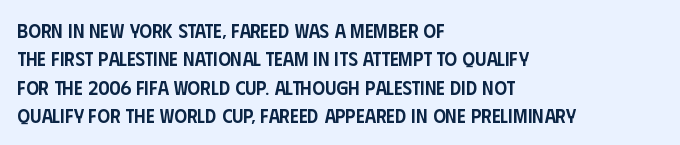
{"italic": "no", "bold": "semi", "underline": "no", "align": "left", "line_spacing": "normal", "line_spacing_ratio": 1.42, "letter_spacing": "normal", "letter_spacing_em": 0.0, "glyph_px": 20}
